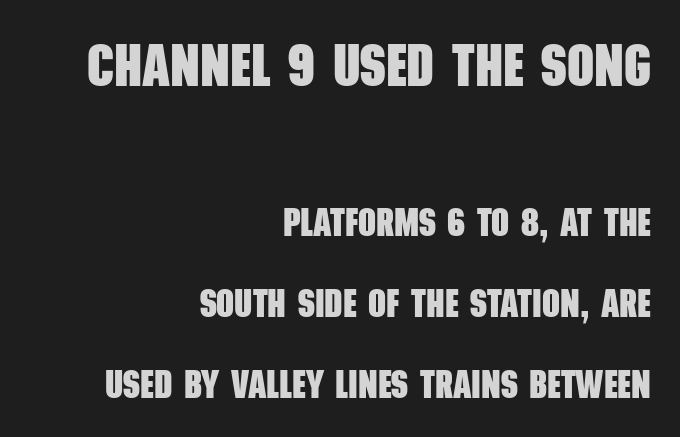
{"serif": "no", "bold": "yes", "weight": "heavy", "width": "condensed", "stroke_contrast": "low", "x_height": "large", "monospaced": "no", "underline": "no", "align": "right", "line_spacing": "loose", "line_spacing_ratio": 2.07, "letter_spacing": "normal", "letter_spacing_em": 0.0, "larger_block": "first", "size_ratio": 1.51, "glyph_px": 59}
